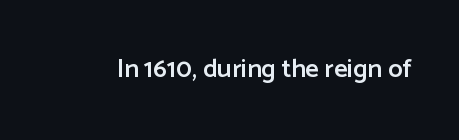
The image shows 26 px text type, upright; set normal letter spacing, not underlined.
